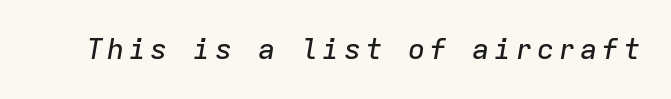
{"italic": "yes", "lean": "right", "slant_degrees": 9, "width": "normal", "stroke_contrast": "low", "x_height": "medium", "monospaced": "yes", "underline": "no", "glyph_px": 29}
